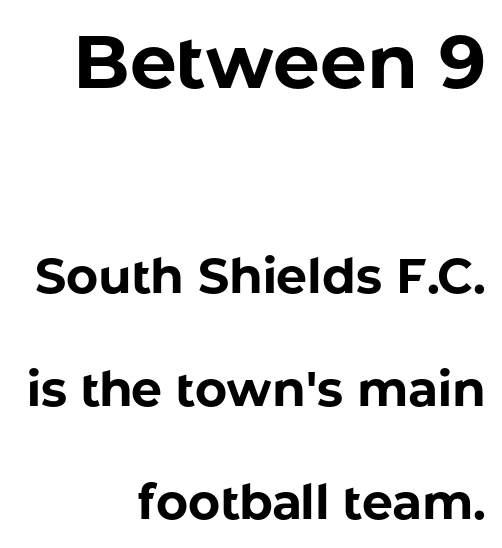
The image shows 74 px bold sans-serif type, upright; set right-aligned, loose line spacing (2.3x), normal letter spacing, not underlined; the first (top) block is 1.51x larger; low stroke contrast and a medium x-height.
